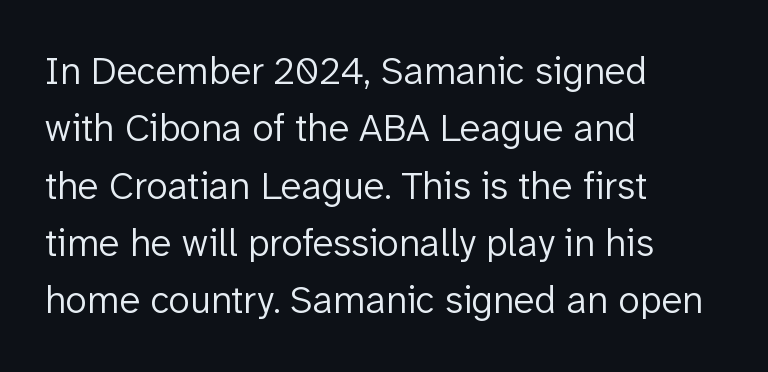
Honestly, the letter spacing is just normal — you wouldn't notice it. The font's upright variant was chosen for this text. This is not heavy type; no bold has been used. The font family rendered here belongs to the sans-serif group. Each letter keeps its own natural width here, so spacing adapts to shape.
